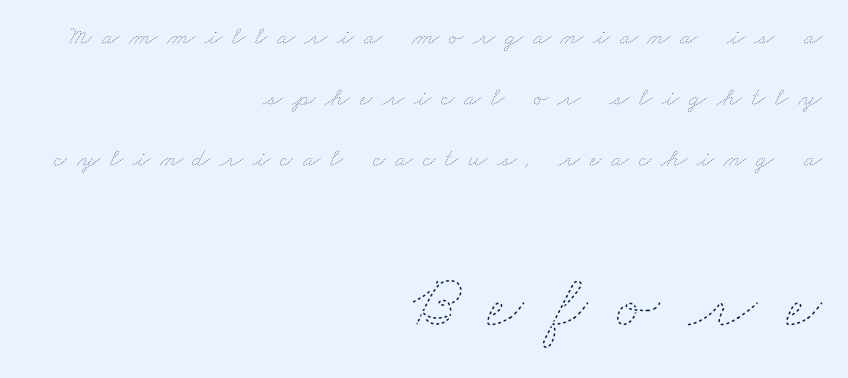
{"bold": "no", "weight": "thin", "width": "wide", "stroke_contrast": "low", "x_height": "small", "monospaced": "no", "underline": "no", "align": "right", "line_spacing": "loose", "line_spacing_ratio": 2.34, "letter_spacing": "wide", "letter_spacing_em": 0.37, "larger_block": "second", "size_ratio": 3.04, "glyph_px": 79}
